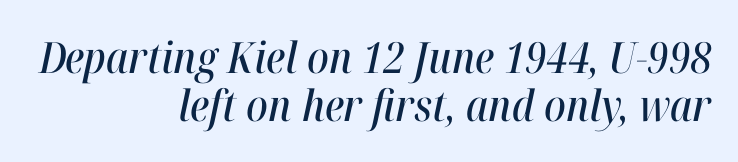
The image shows 43 px condensed type, italic (leaning right); set right-aligned, tight line spacing (1.12x), normal letter spacing, not underlined; high stroke contrast and a medium x-height.
